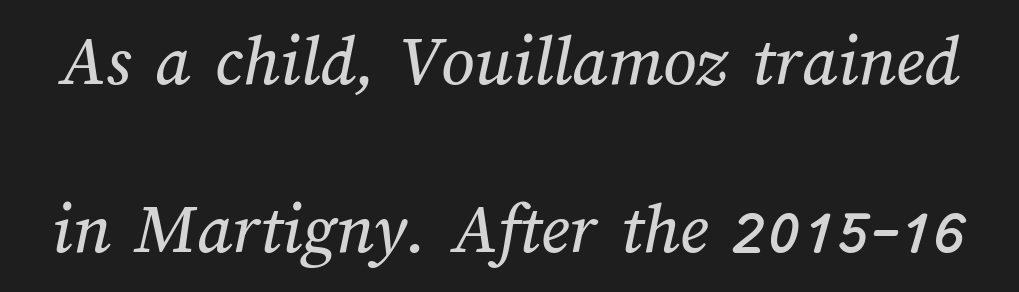
Q: Is the text underlined? A: No.
Q: Is the spacing between letters normal or unusually wide? A: Normal.
Q: Is the spacing between lines tight, normal or loose? A: Loose.
Q: Width (condensed, normal, or wide)? A: Normal.
Q: Stroke contrast? A: Medium.
Q: x-height? A: Medium.
Q: Monospaced? A: No.
